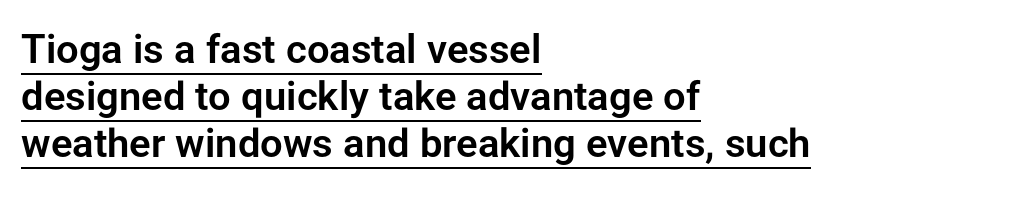
The image shows 40 px sans-serif type, upright; set left-aligned, line spacing 1.18x, normal letter spacing, underlined; low stroke contrast and a medium x-height.
